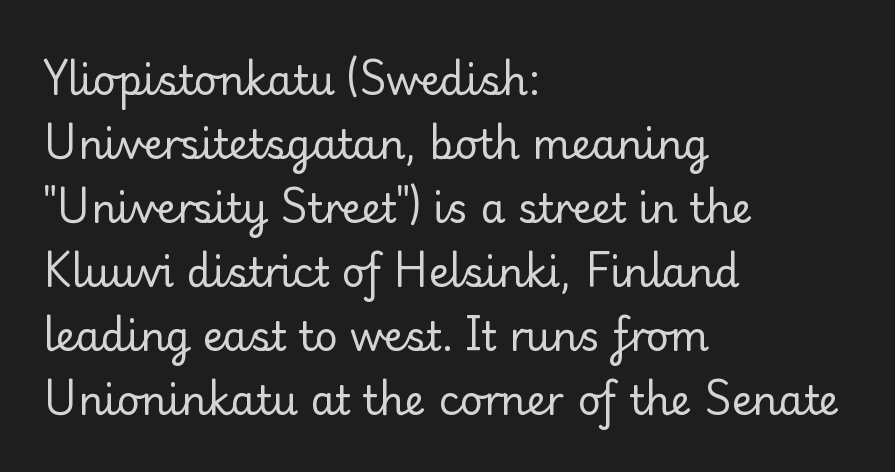
The image shows 40 px regular-weight serif type, upright; set left-aligned, normal line spacing (1.6x), normal letter spacing, not underlined; low stroke contrast and a small x-height.
